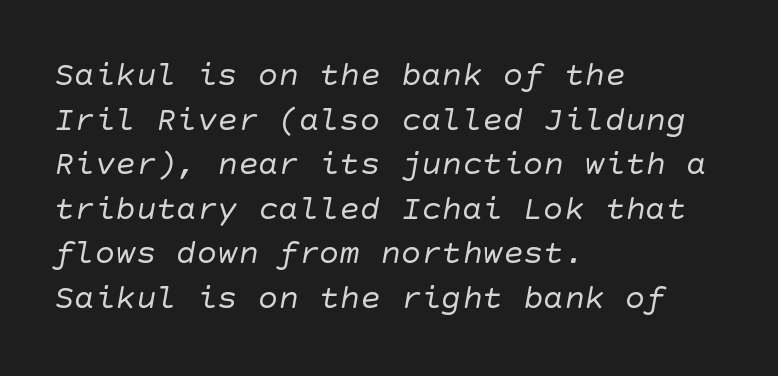
Does extra space separate the letters? No, they use regular spacing. Beneath every word, the page is bare. Check where the strokes stop: nothing finishes them off — pure sans. The block of text has a typical density, with ordinary space between rows. Layout note: lines flush left.
